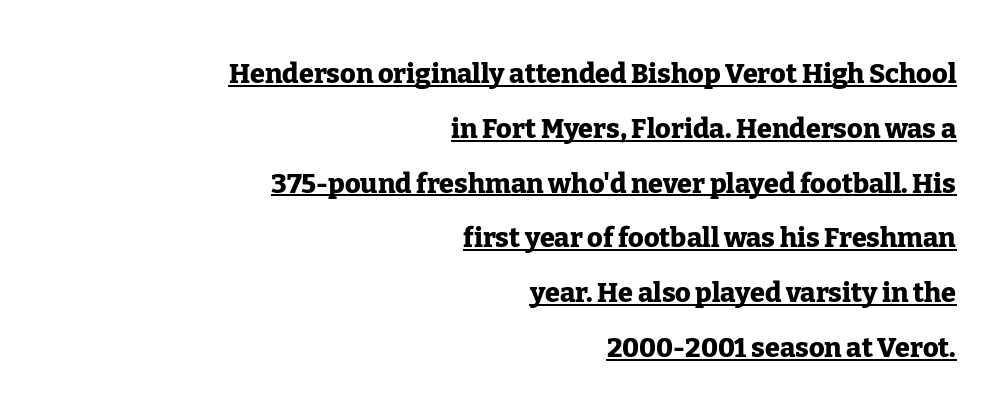
The image shows 27 px bold type, upright; set right-aligned, loose line spacing (2.03x), normal letter spacing, underlined.
